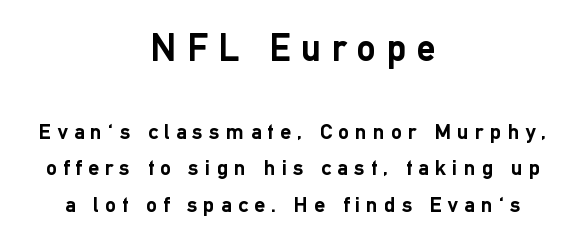
Honestly, the letter spacing is so wide it's the main thing you notice. Horizontally, the lines are justified to the midpoint only. This is the regular roman posture of the typeface. The typeface chosen for these lines omits serifs. Look at the stroke-to-counter ratio: heavy, a bold. The gap between lines stays unmarked.
